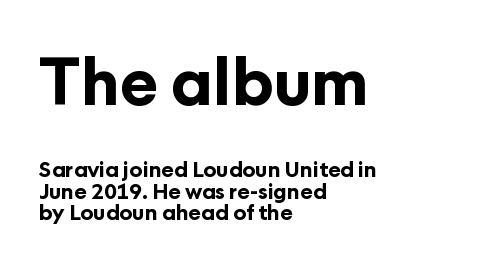
Varying glyph widths throughout — classic text-font behaviour. If you drew a line through each stem, it would be perfectly vertical. Bold? Absolutely — the strokes are thick and heavy. How would I describe the line gaps? Narrow and economical. The rendering anchors every line to the left-hand side.
